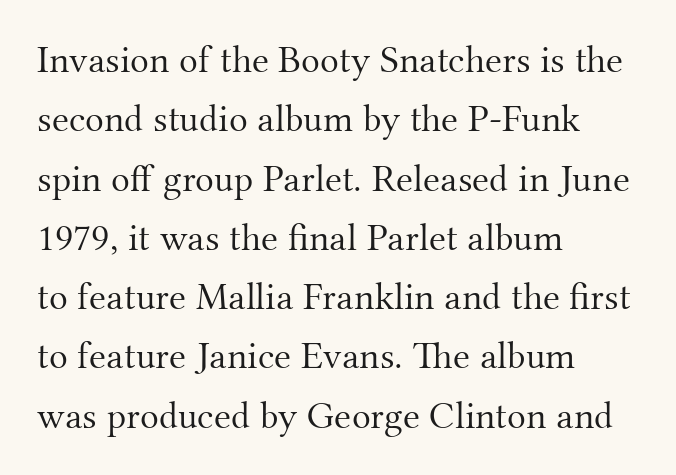
The cut favours lightness, reaching ordinary text weight at its darkest. Ordinary non-slanted type is in use. Lines of text with bare space underneath. The passage shown stacks its lines at a standard gap.
